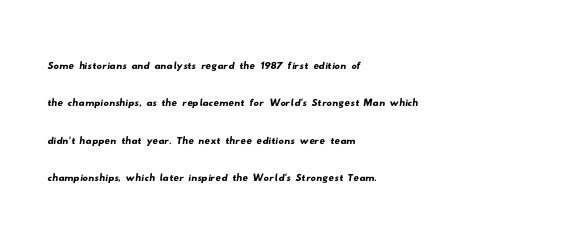
The setting favours the left margin, as ordinary paragraphs usually do. Lines of text with bare space underneath. Reading down the column, the eye jumps a familiar distance to each next line. The type is set solid horizontally, with unmodified tracking.
